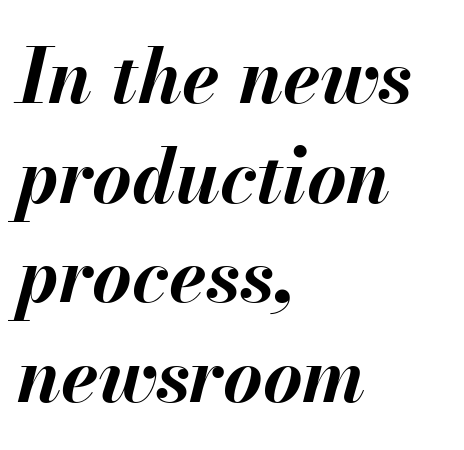
The image shows 76 px bold type, italic (leaning right); set left-aligned, normal line spacing (1.31x), normal letter spacing, not underlined; medium stroke contrast and a small x-height.
